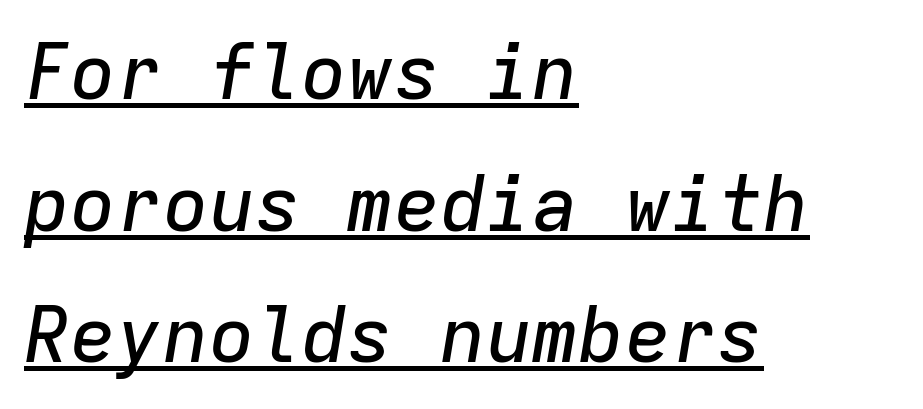
{"italic": "yes", "lean": "right", "slant_degrees": 9, "width": "normal", "stroke_contrast": "low", "x_height": "medium", "monospaced": "yes", "underline": "yes", "align": "left", "line_spacing_ratio": 1.71, "letter_spacing": "normal", "letter_spacing_em": 0.0, "glyph_px": 77}
